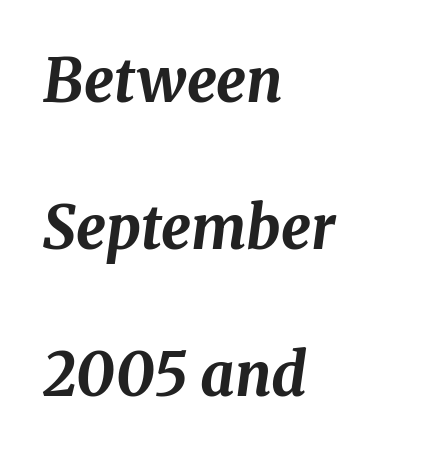
Q: Is the text bold? A: Yes.
Q: Is the text italic (slanted)? A: Yes, it leans right by about 8 degrees.
Q: Is the text underlined? A: No.
Q: How is the paragraph aligned? A: Left-aligned.
Q: Is the spacing between letters normal or unusually wide? A: Normal.
Q: Is the spacing between lines tight, normal or loose? A: Loose.
Q: Width (condensed, normal, or wide)? A: Normal.
Q: Stroke contrast? A: Medium.
Q: x-height? A: Medium.
Q: Monospaced? A: No.
